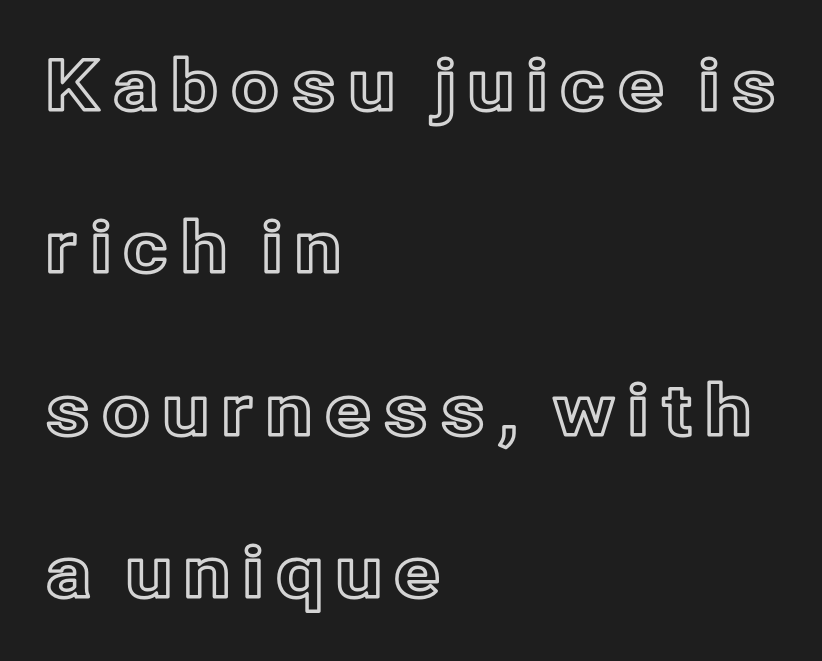
Leftover space on each line is placed entirely after the last word. Looks like regular typesetting: each glyph gets only the width it needs. This sample trades compactness for vertical openness between lines. Descender tails drop into unmarked territory. Italic? Not at all — the glyphs are vertical.
